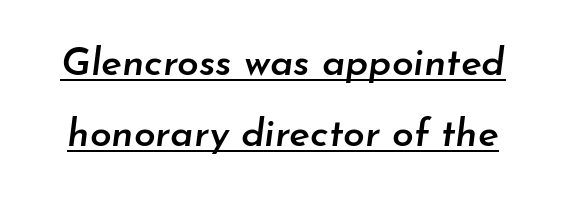
{"italic": "yes", "lean": "right", "slant_degrees": 7, "bold": "semi", "weight": "semibold", "width": "normal", "stroke_contrast": "low", "x_height": "small", "monospaced": "no", "underline": "yes", "line_spacing_ratio": 1.82, "letter_spacing": "normal", "letter_spacing_em": 0.0, "glyph_px": 39}
